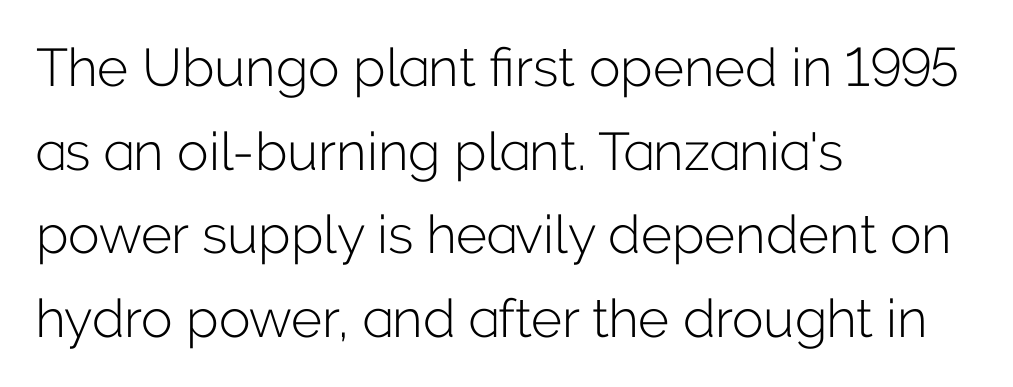
The image shows 53 px light sans-serif type, upright; set left-aligned, normal line spacing (1.58x), normal letter spacing, not underlined; low stroke contrast and a medium x-height.
